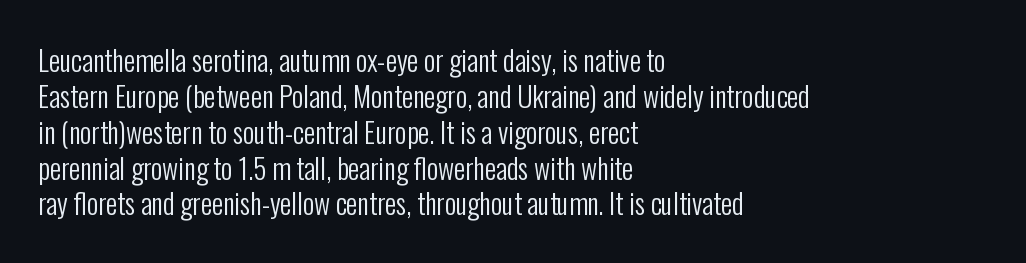
{"serif": "no", "italic": "no", "bold": "no", "weight": "regular", "width": "condensed", "stroke_contrast": "low", "x_height": "medium", "monospaced": "no", "underline": "no", "align": "left", "line_spacing": "normal", "line_spacing_ratio": 1.28, "letter_spacing": "normal", "letter_spacing_em": 0.0, "glyph_px": 28}
